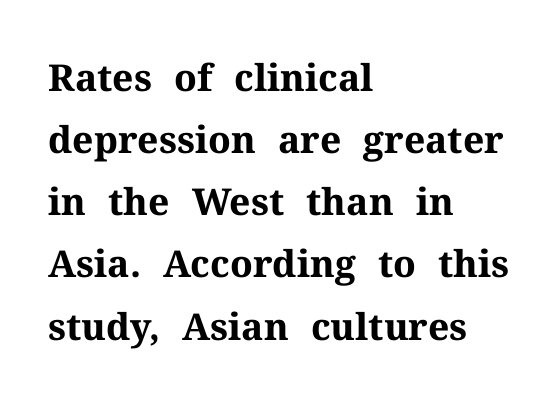
Q: Is the text bold? A: Yes.
Q: Is the text italic (slanted)? A: No, it is upright.
Q: Is the typeface a serif or a sans-serif typeface? A: Serif.
Q: Is the text underlined? A: No.
Q: How is the paragraph aligned? A: Left-aligned.
Q: Is the spacing between letters normal or unusually wide? A: Normal.
Q: Is the spacing between lines tight, normal or loose? A: Normal.
Q: Width (condensed, normal, or wide)? A: Normal.
Q: Stroke contrast? A: Medium.
Q: x-height? A: Medium.
Q: Monospaced? A: No.
